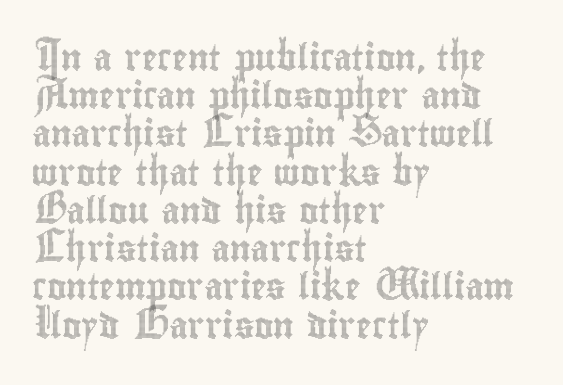
The image shows 26 px text type, upright; set left-aligned, normal line spacing (1.47x), normal letter spacing, not underlined.
